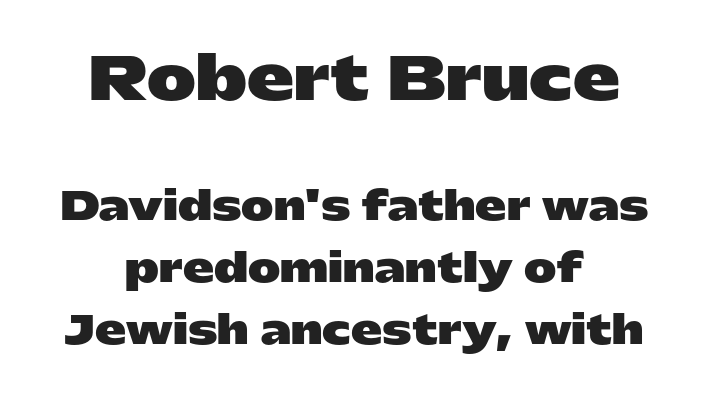
Q: Is the text bold? A: Yes.
Q: Is the text italic (slanted)? A: No, it is upright.
Q: Is the typeface a serif or a sans-serif typeface? A: Sans-serif.
Q: Is the text underlined? A: No.
Q: How is the paragraph aligned? A: Centered.
Q: Is the spacing between letters normal or unusually wide? A: Normal.
Q: Is the spacing between lines tight, normal or loose? A: Normal.
Q: Which block of text is set in a larger size, the first (top) or the second (bottom)? A: The first (top) one.
Q: Width (condensed, normal, or wide)? A: Wide.
Q: Stroke contrast? A: Low.
Q: x-height? A: Medium.
Q: Monospaced? A: No.
